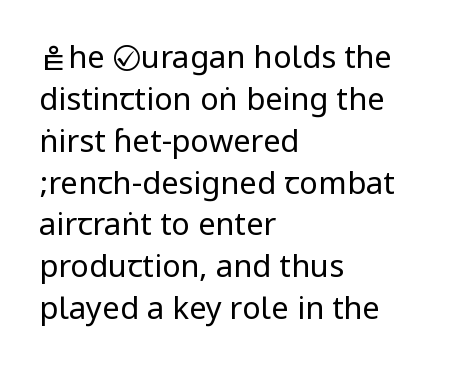
{"serif": "no", "italic": "no", "bold": "no", "weight": "regular", "width": "condensed", "stroke_contrast": "low", "underline": "no", "align": "left", "line_spacing": "normal", "line_spacing_ratio": 1.35, "letter_spacing": "normal", "letter_spacing_em": 0.0, "glyph_px": 31}
